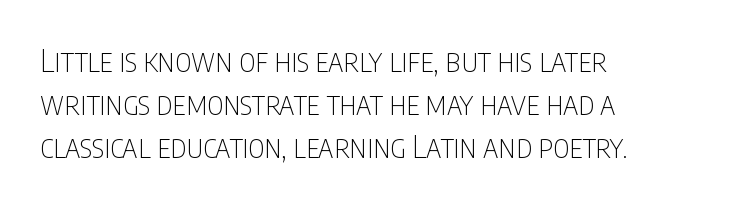
{"serif": "no", "italic": "no", "bold": "no", "weight": "thin", "width": "condensed", "stroke_contrast": "low", "x_height": "large", "monospaced": "no", "underline": "no", "align": "left", "line_spacing": "normal", "line_spacing_ratio": 1.38, "letter_spacing": "normal", "letter_spacing_em": 0.0, "glyph_px": 31}
